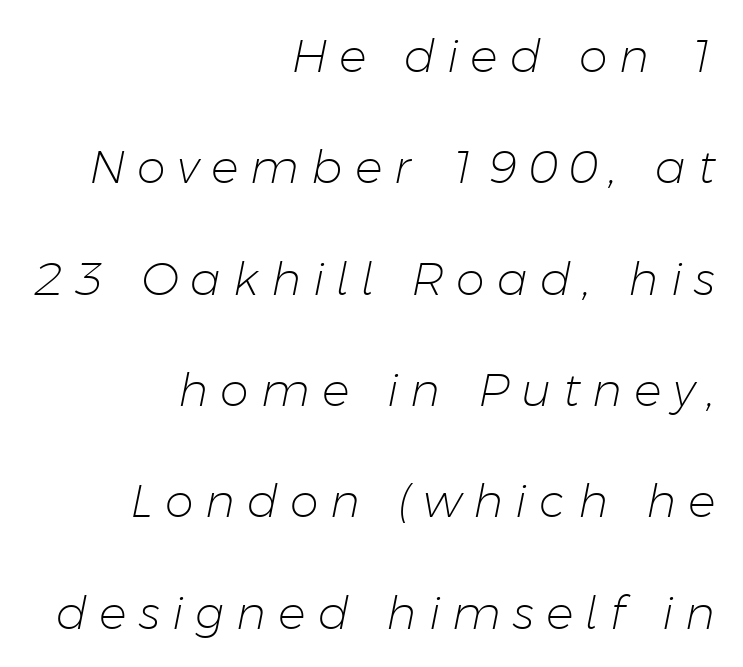
Q: Is the text bold? A: No.
Q: Is the text italic (slanted)? A: Yes, it leans right by about 11 degrees.
Q: Is the text underlined? A: No.
Q: How is the paragraph aligned? A: Right-aligned.
Q: Is the spacing between letters normal or unusually wide? A: Unusually wide.
Q: Is the spacing between lines tight, normal or loose? A: Loose.
Q: Width (condensed, normal, or wide)? A: Normal.
Q: Stroke contrast? A: Low.
Q: x-height? A: Medium.
Q: Monospaced? A: No.
